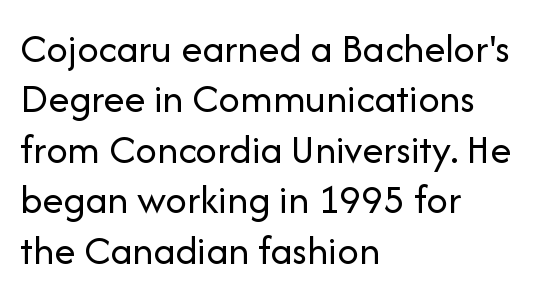
The passage shown is typed in a proportional face where columns would drift. Caption: multi-line text, flush left, ragged right. Compared with typical body copy, the letter spacing here is the same. Stems here are at most as thick as an everyday book face. The face used here is a sans, in the tradition of grotesques and geometrics. Does the lettering tilt? It doesn't — this is upright.
